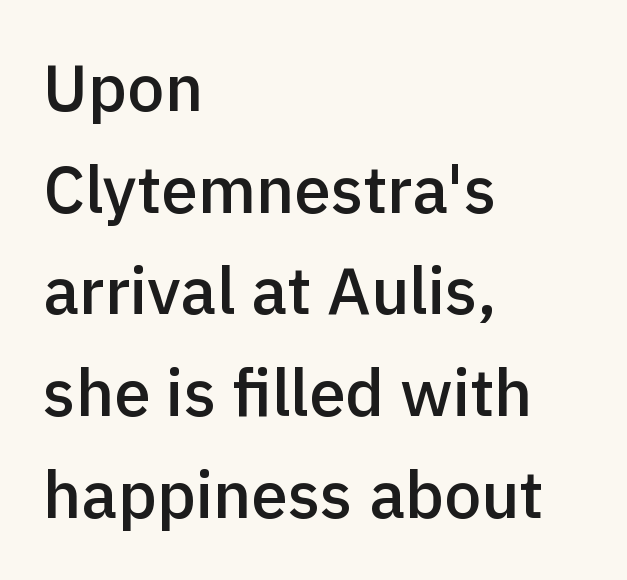
{"serif": "no", "italic": "no", "bold": "semi", "weight": "semibold", "width": "normal", "x_height": "medium", "monospaced": "no", "underline": "no", "align": "left", "line_spacing": "normal", "line_spacing_ratio": 1.54, "letter_spacing": "normal", "letter_spacing_em": 0.0, "glyph_px": 66}
